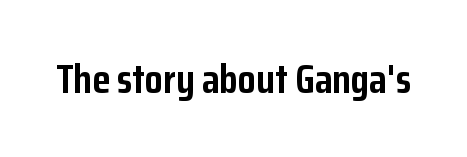
Q: Is the text bold? A: Yes.
Q: Is the text italic (slanted)? A: No, it is upright.
Q: Is the typeface a serif or a sans-serif typeface? A: Sans-serif.
Q: Is the text underlined? A: No.
Q: Is the spacing between letters normal or unusually wide? A: Normal.
Q: Width (condensed, normal, or wide)? A: Condensed.
Q: Stroke contrast? A: Low.
Q: x-height? A: Medium.
Q: Monospaced? A: No.
